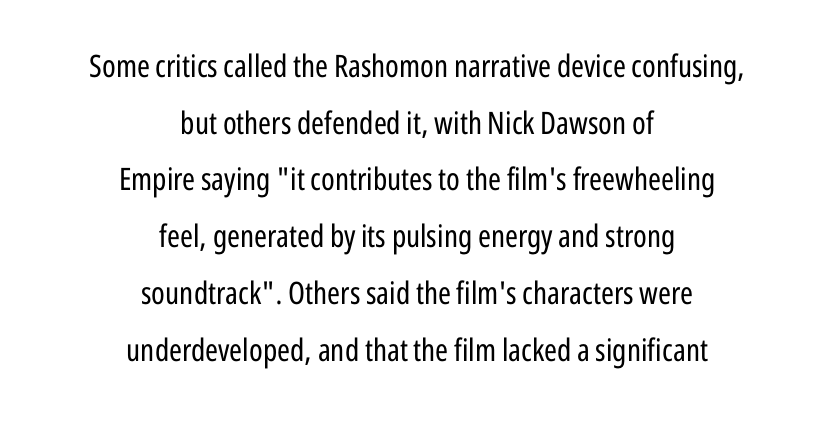
{"serif": "no", "italic": "no", "bold": "no", "weight": "regular", "width": "condensed", "stroke_contrast": "low", "x_height": "medium", "monospaced": "no", "underline": "no", "align": "center", "line_spacing_ratio": 1.83, "letter_spacing": "normal", "letter_spacing_em": 0.0, "glyph_px": 31}
